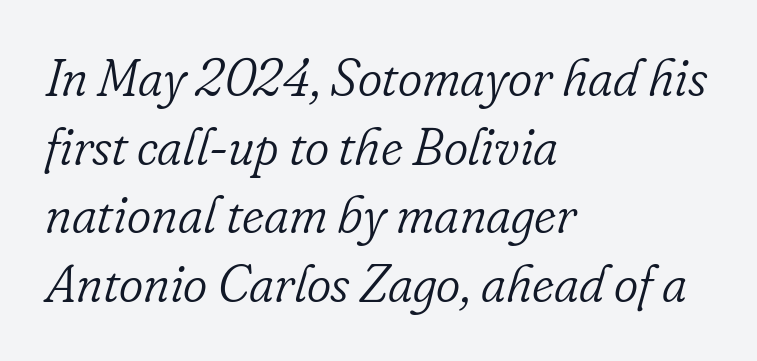
The designer left line spacing at the default. No extra ink here — the face is not bold. Reading down the block, your eye returns to a fixed left position each line. Typographically, this falls in the serif category. Each word holds together tightly as a unit, with standard inter-letter gaps. The letters are slanted; this is an italic face.
